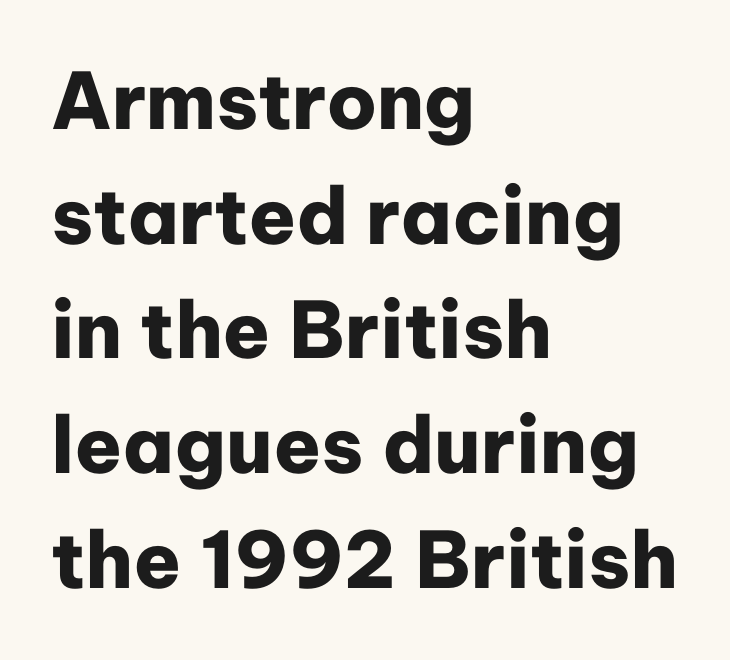
Any mark beneath the type? The region is blank. Upright lettering throughout. Layout note: lines flush left. Classification — sans serif.
